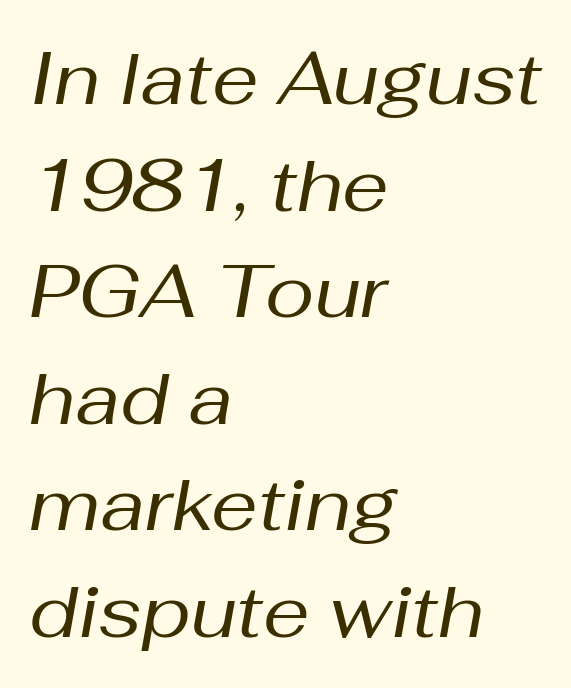
A normal amount of white space separates one row of letters from the next. This sample uses plain, unmodified letter spacing. Notice how the stems are inclined rather than vertical — that's the hallmark of italics. The face used here is proportionally spaced, like ordinary book or web type.
